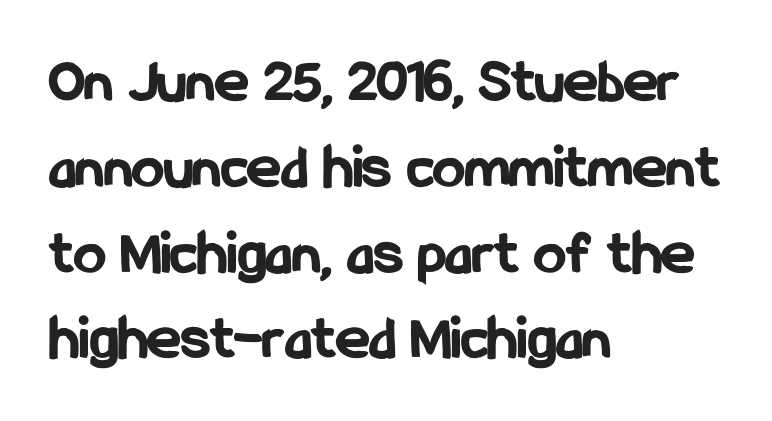
Bold? Absolutely — the strokes are thick and heavy. The passage is arranged the way most books set body copy — flush left. Underlining? Definitely not there. Ordinary non-slanted type is in use. You could not count columns in this text — the font is proportionally spaced.
